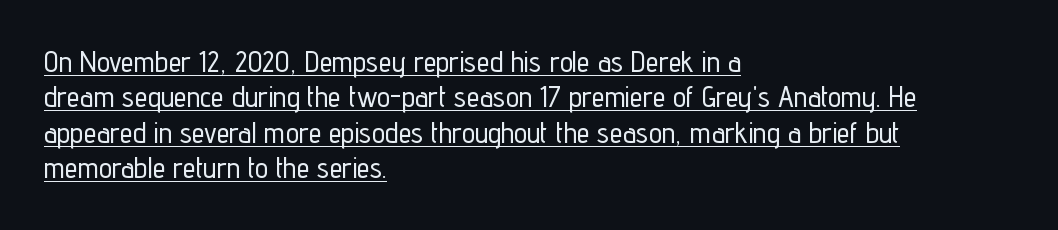
A classic flush-left, rag-right setting is used for this passage. Is there any slant? The stems are plumb. Spacing verdict: proportional, widths tailored to each character. The letters carry no serifs — their stems end cleanly without finishing strokes. This is underlined copy, the kind a proofreader might mark for attention.
